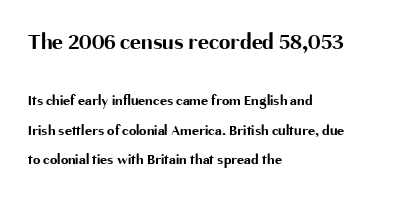
Q: Is the text bold? A: Yes.
Q: Is the text italic (slanted)? A: No, it is upright.
Q: Is the text underlined? A: No.
Q: How is the paragraph aligned? A: Left-aligned.
Q: Is the spacing between letters normal or unusually wide? A: Normal.
Q: Is the spacing between lines tight, normal or loose? A: Loose.
Q: Which block of text is set in a larger size, the first (top) or the second (bottom)? A: The first (top) one.
